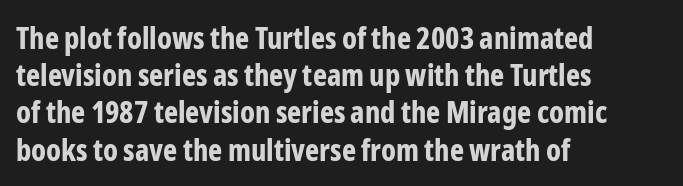
The image shows 30 px bold, condensed sans-serif type, upright; set left-aligned, line spacing 1.24x, normal letter spacing, not underlined; low stroke contrast and a medium x-height.
